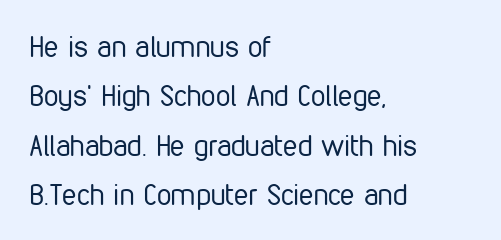
Think of a printed novel: that variable character pitch is what you see here. Classification — sans serif. Horizontal alignment here is leftward, the default for most running prose. Each row of text sits above clean, open space. Weight class: somewhere from thin through regular. The vertical gap from one line to the next is medium.
